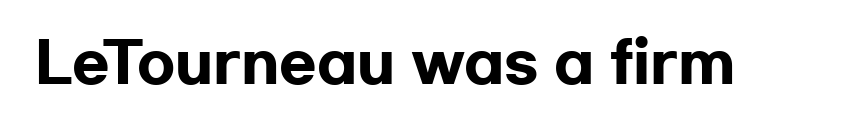
Q: Is the text bold? A: Yes.
Q: Is the text italic (slanted)? A: No, it is upright.
Q: Is the typeface a serif or a sans-serif typeface? A: Sans-serif.
Q: Is the text underlined? A: No.
Q: Is the spacing between letters normal or unusually wide? A: Normal.
Q: Width (condensed, normal, or wide)? A: Wide.
Q: Stroke contrast? A: Low.
Q: x-height? A: Medium.
Q: Monospaced? A: No.
